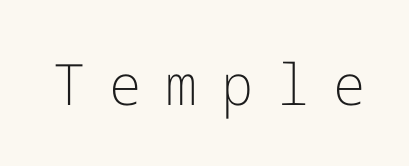
{"serif": "no", "italic": "no", "bold": "no", "weight": "light", "width": "normal", "stroke_contrast": "low", "x_height": "medium", "underline": "no", "letter_spacing": "wide", "letter_spacing_em": 0.42, "glyph_px": 57}
